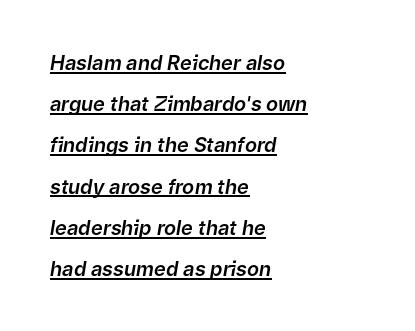
{"italic": "yes", "lean": "right", "slant_degrees": 9, "underline": "yes", "align": "left", "line_spacing": "loose", "line_spacing_ratio": 2.06, "letter_spacing": "normal", "letter_spacing_em": 0.0, "glyph_px": 20}
